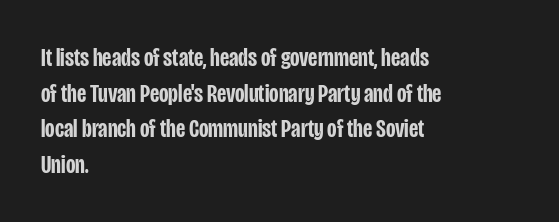
The image shows 26 px text type, upright; set left-aligned, normal line spacing (1.37x), normal letter spacing, not underlined.
